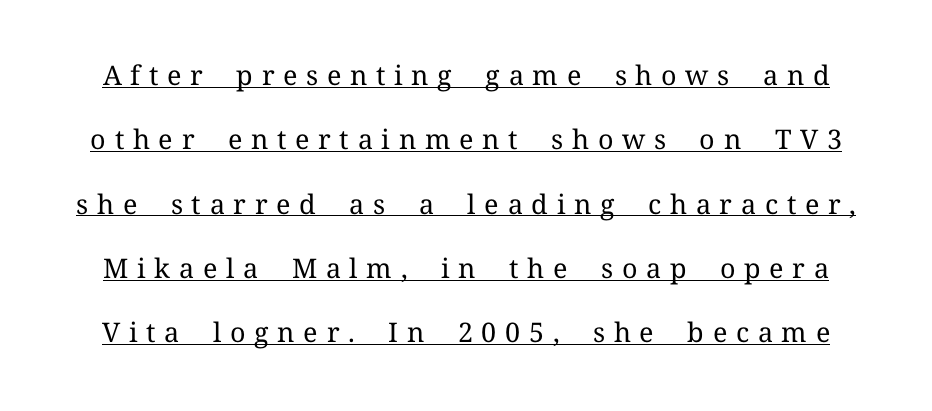
Reading down the column, the eye jumps a long way to each next line. The strokes carry an ordinary text weight at most. Between one letter and the next there's a generous, obvious gap. What decoration does the sample have? An underline. You can tell it's not italic because the verticals are truly vertical.
